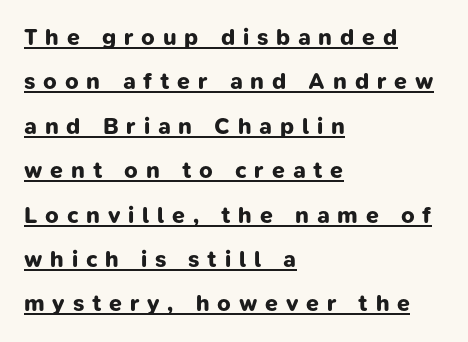
The image shows 23 px bold type; set left-aligned, loose line spacing (1.93x), unusually wide letter spacing (+0.34 em), underlined.
